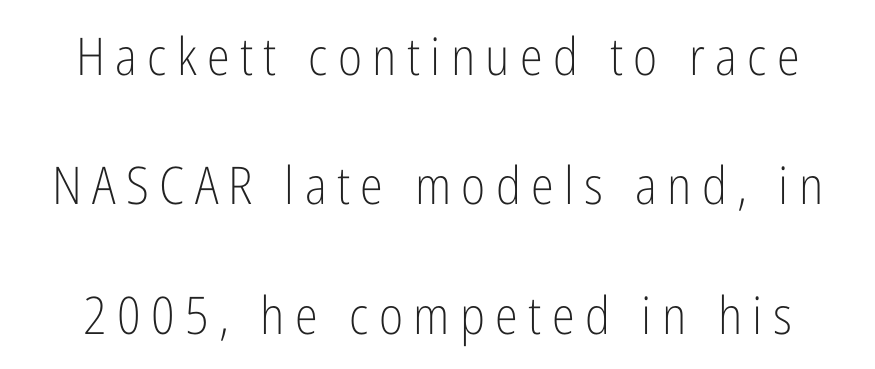
Q: Is the text bold? A: No.
Q: Is the text italic (slanted)? A: No, it is upright.
Q: Is the typeface a serif or a sans-serif typeface? A: Sans-serif.
Q: Is the text underlined? A: No.
Q: Is the spacing between letters normal or unusually wide? A: Unusually wide.
Q: Is the spacing between lines tight, normal or loose? A: Loose.
Q: Width (condensed, normal, or wide)? A: Condensed.
Q: Stroke contrast? A: Low.
Q: x-height? A: Medium.
Q: Monospaced? A: No.
